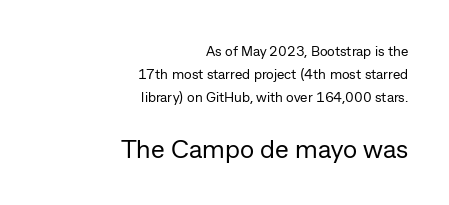
Q: Is the text bold? A: No.
Q: Is the text italic (slanted)? A: No, it is upright.
Q: Is the text underlined? A: No.
Q: How is the paragraph aligned? A: Right-aligned.
Q: Is the spacing between letters normal or unusually wide? A: Normal.
Q: Is the spacing between lines tight, normal or loose? A: Normal.
Q: Which block of text is set in a larger size, the first (top) or the second (bottom)? A: The second (bottom) one.
